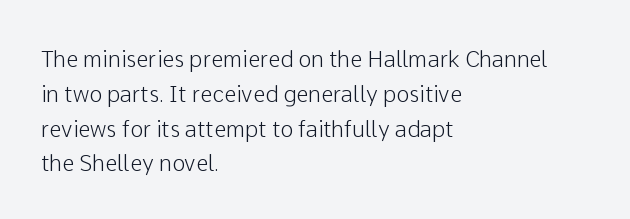
The letters stand straight up with perfectly vertical stems. The strip under each line holds only bare page. Each new line begins a customary step beneath the previous one. Inter-character spacing is left at the font's built-in metrics. The paragraph shown leans on its left margin.
